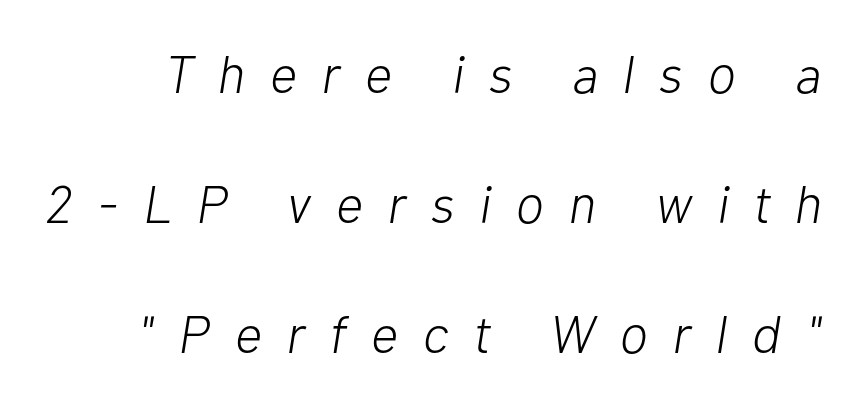
Q: Is the text bold? A: No.
Q: Is the text italic (slanted)? A: Yes, it leans right by about 10 degrees.
Q: Is the text underlined? A: No.
Q: Is the spacing between letters normal or unusually wide? A: Unusually wide.
Q: Is the spacing between lines tight, normal or loose? A: Loose.
Q: Width (condensed, normal, or wide)? A: Normal.
Q: Stroke contrast? A: Low.
Q: x-height? A: Medium.
Q: Monospaced? A: No.
